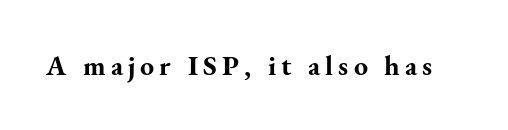
The image shows 28 px bold serif type, upright; set not underlined; medium stroke contrast and a small x-height.
